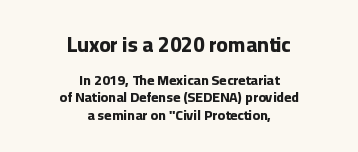
Q: Is the text bold? A: Yes.
Q: Is the text italic (slanted)? A: No, it is upright.
Q: Is the text underlined? A: No.
Q: How is the paragraph aligned? A: Centered.
Q: Is the spacing between letters normal or unusually wide? A: Normal.
Q: Which block of text is set in a larger size, the first (top) or the second (bottom)? A: The first (top) one.
